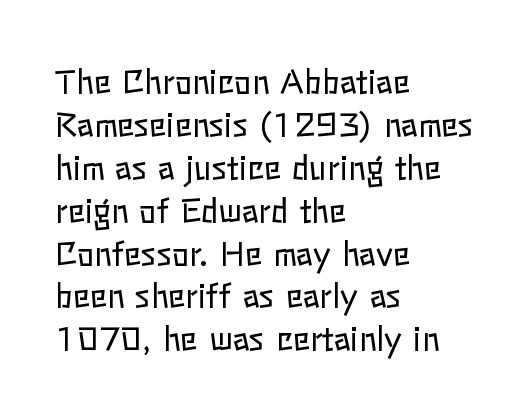
Q: Is the text bold? A: No.
Q: Is the text italic (slanted)? A: No, it is upright.
Q: Is the text underlined? A: No.
Q: How is the paragraph aligned? A: Left-aligned.
Q: Is the spacing between letters normal or unusually wide? A: Normal.
Q: Is the spacing between lines tight, normal or loose? A: Normal.
Q: Width (condensed, normal, or wide)? A: Normal.
Q: Stroke contrast? A: Low.
Q: x-height? A: Medium.
Q: Monospaced? A: No.
